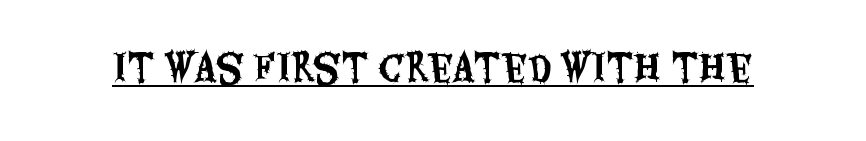
The image shows 36 px condensed sans-serif type, upright; set normal letter spacing, underlined; medium stroke contrast and a large x-height.
